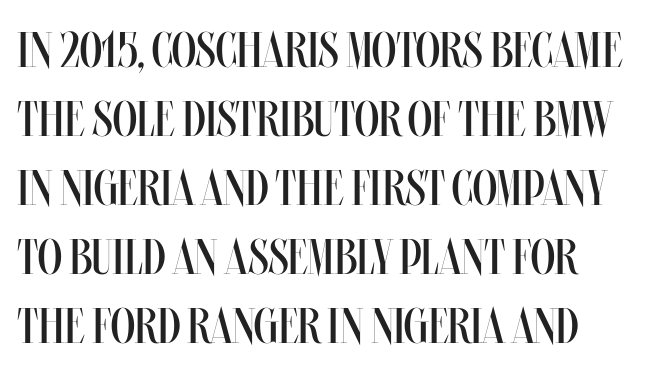
{"italic": "no", "bold": "no", "weight": "regular", "width": "condensed", "stroke_contrast": "medium", "x_height": "large", "monospaced": "no", "underline": "no", "align": "left", "line_spacing": "normal", "line_spacing_ratio": 1.38, "letter_spacing": "normal", "letter_spacing_em": 0.0, "glyph_px": 50}
